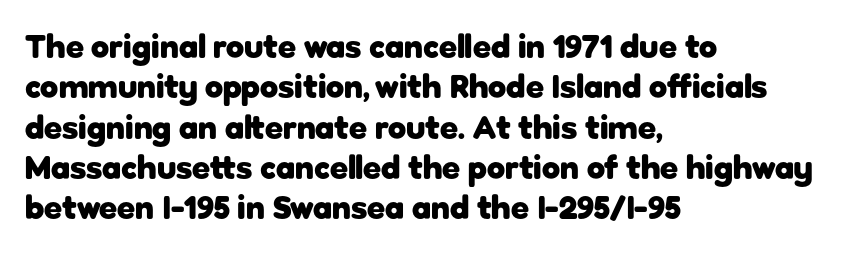
Q: Is the text bold? A: Yes.
Q: Is the text italic (slanted)? A: No, it is upright.
Q: Is the typeface a serif or a sans-serif typeface? A: Sans-serif.
Q: Is the text underlined? A: No.
Q: How is the paragraph aligned? A: Left-aligned.
Q: Is the spacing between letters normal or unusually wide? A: Normal.
Q: Width (condensed, normal, or wide)? A: Normal.
Q: Stroke contrast? A: Low.
Q: x-height? A: Medium.
Q: Monospaced? A: No.
